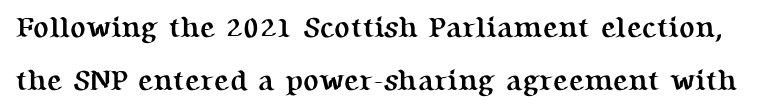
Q: Is the text bold? A: Yes.
Q: Is the text italic (slanted)? A: No, it is upright.
Q: Is the typeface a serif or a sans-serif typeface? A: Serif.
Q: Is the text underlined? A: No.
Q: Is the spacing between letters normal or unusually wide? A: Normal.
Q: Width (condensed, normal, or wide)? A: Normal.
Q: Stroke contrast? A: Medium.
Q: x-height? A: Medium.
Q: Monospaced? A: No.
